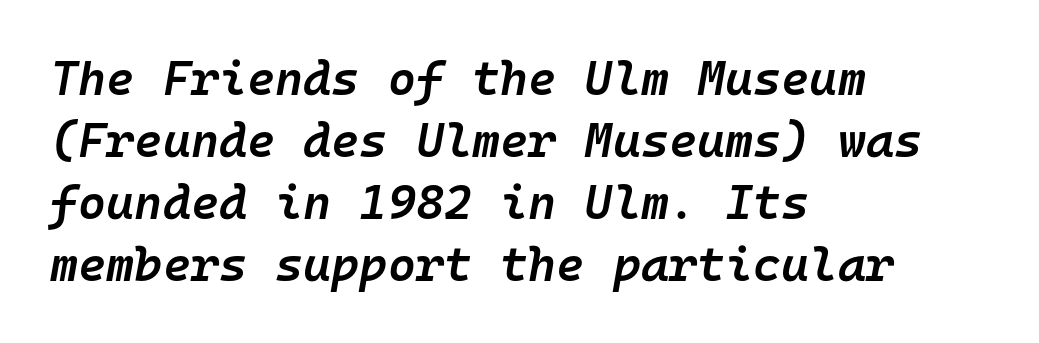
The image shows 48 px semibold type, italic (leaning right), monospaced; set left-aligned, normal line spacing (1.29x), normal letter spacing, not underlined; low stroke contrast and a medium x-height.
